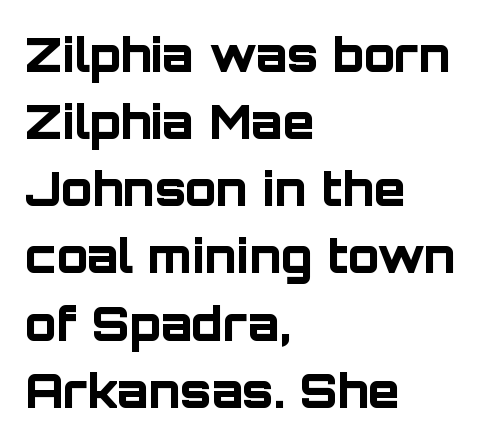
Q: Is the text bold? A: Yes.
Q: Is the text italic (slanted)? A: No, it is upright.
Q: Is the typeface a serif or a sans-serif typeface? A: Sans-serif.
Q: Is the text underlined? A: No.
Q: How is the paragraph aligned? A: Left-aligned.
Q: Is the spacing between letters normal or unusually wide? A: Normal.
Q: Is the spacing between lines tight, normal or loose? A: Normal.
Q: Width (condensed, normal, or wide)? A: Normal.
Q: Stroke contrast? A: Low.
Q: x-height? A: Large.
Q: Monospaced? A: No.
